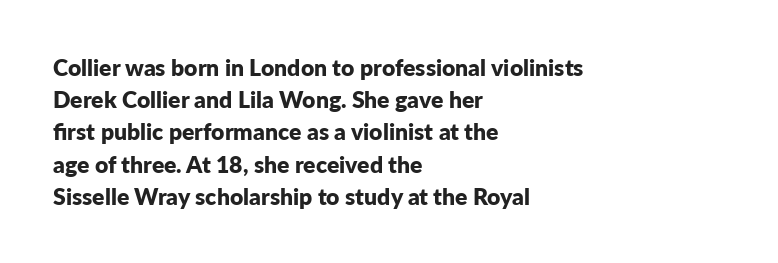
{"italic": "no", "bold": "yes", "underline": "no", "align": "left", "line_spacing": "normal", "line_spacing_ratio": 1.4, "letter_spacing": "normal", "letter_spacing_em": 0.0, "glyph_px": 23}
